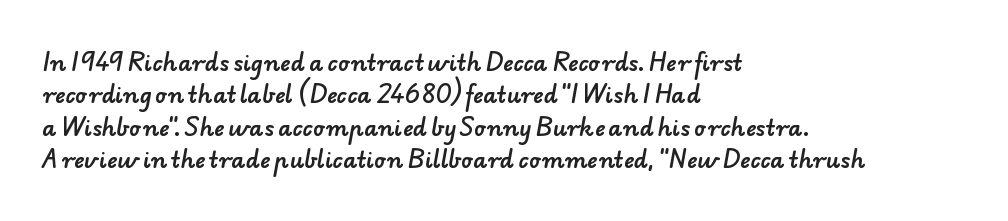
The image shows 22 px text type; set left-aligned, normal line spacing (1.47x), normal letter spacing, not underlined.
